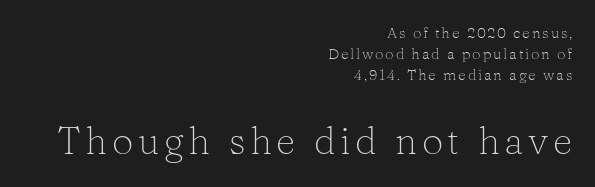
{"serif": "yes", "italic": "no", "bold": "no", "weight": "light", "width": "normal", "stroke_contrast": "low", "x_height": "medium", "monospaced": "no", "underline": "no", "align": "right", "line_spacing": "normal", "line_spacing_ratio": 1.39, "larger_block": "second", "size_ratio": 2.53, "glyph_px": 38}
